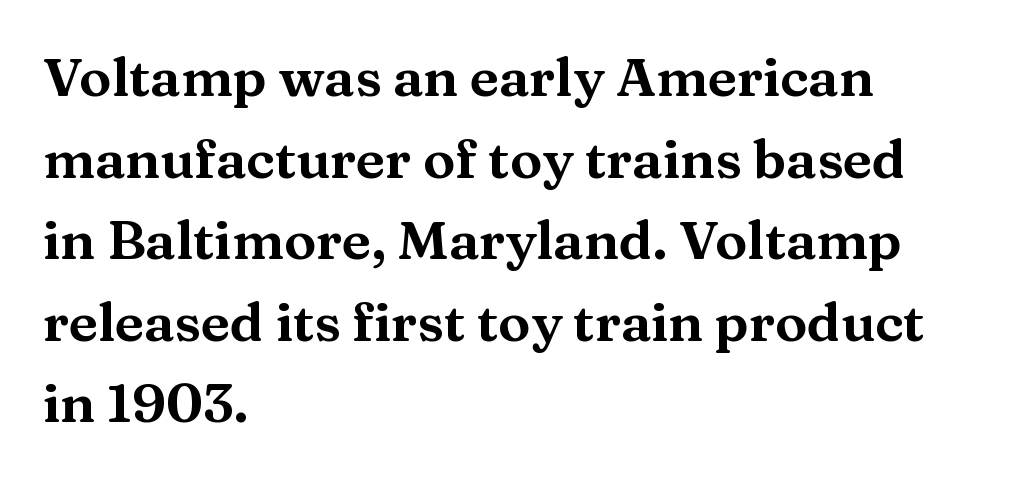
{"serif": "yes", "italic": "no", "width": "wide", "stroke_contrast": "medium", "x_height": "medium", "monospaced": "no", "underline": "no", "align": "left", "line_spacing": "normal", "line_spacing_ratio": 1.51, "letter_spacing": "normal", "letter_spacing_em": 0.0, "glyph_px": 54}
